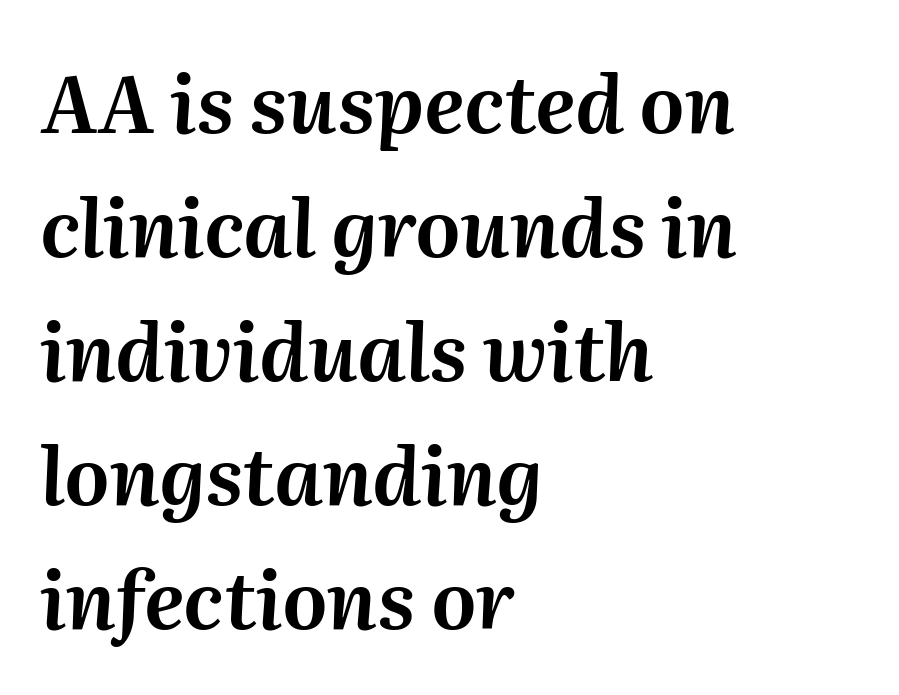
Q: Is the text italic (slanted)? A: Yes, it leans right by about 2 degrees.
Q: Is the text underlined? A: No.
Q: How is the paragraph aligned? A: Left-aligned.
Q: Is the spacing between letters normal or unusually wide? A: Normal.
Q: Is the spacing between lines tight, normal or loose? A: Normal.
Q: Width (condensed, normal, or wide)? A: Normal.
Q: Stroke contrast? A: Medium.
Q: x-height? A: Medium.
Q: Monospaced? A: No.
